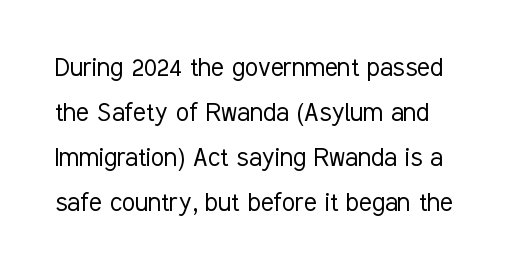
{"serif": "no", "italic": "no", "bold": "no", "weight": "light", "width": "condensed", "stroke_contrast": "low", "x_height": "medium", "monospaced": "no", "underline": "no", "align": "left", "line_spacing": "normal", "line_spacing_ratio": 1.5, "letter_spacing": "normal", "letter_spacing_em": 0.0, "glyph_px": 30}
